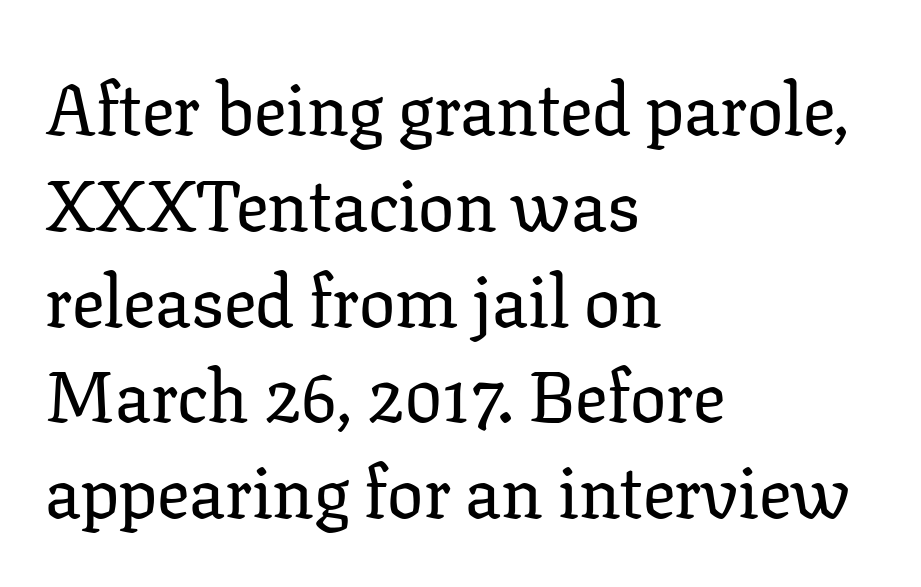
The image shows 72 px serif type, upright; set left-aligned, normal line spacing (1.33x), normal letter spacing, not underlined; low stroke contrast and a medium x-height.
